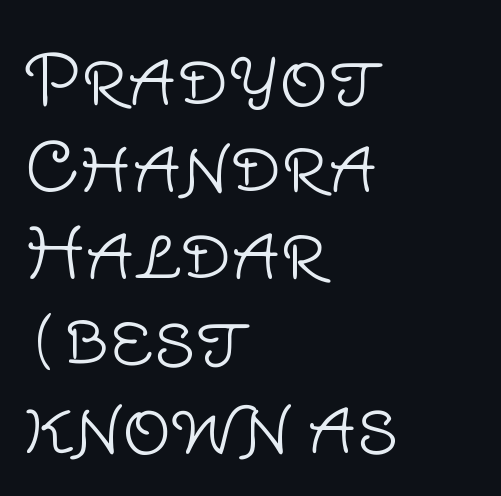
Q: Is the text bold? A: No.
Q: Is the text italic (slanted)? A: Yes.
Q: Is the typeface a serif or a sans-serif typeface? A: Sans-serif.
Q: Is the text underlined? A: No.
Q: How is the paragraph aligned? A: Left-aligned.
Q: Is the spacing between letters normal or unusually wide? A: Normal.
Q: Is the spacing between lines tight, normal or loose? A: Normal.
Q: Width (condensed, normal, or wide)? A: Normal.
Q: Stroke contrast? A: Low.
Q: x-height? A: Large.
Q: Monospaced? A: No.
